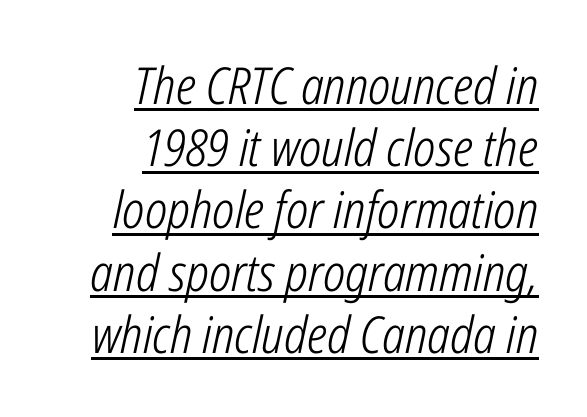
Does the copy run flush right? Yes — the right margin is perfectly even. Slant detected: the letters are inclined. Looks like someone drew a line under every word here. Look at the tracking — it's just the regular setting, nothing added.
